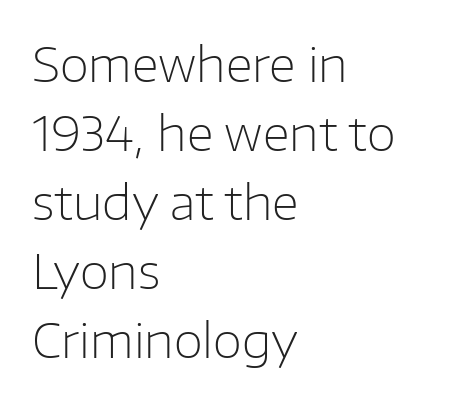
{"serif": "no", "italic": "no", "bold": "no", "weight": "light", "width": "normal", "stroke_contrast": "low", "x_height": "medium", "monospaced": "no", "underline": "no", "align": "left", "line_spacing": "normal", "line_spacing_ratio": 1.44, "letter_spacing": "normal", "letter_spacing_em": 0.0, "glyph_px": 48}
